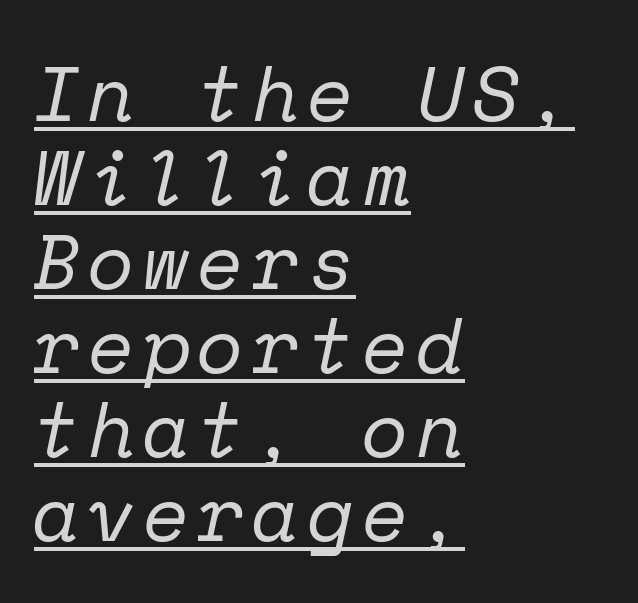
Q: Is the text bold? A: No.
Q: Is the text italic (slanted)? A: Yes, it leans right by about 12 degrees.
Q: Is the typeface a serif or a sans-serif typeface? A: Serif.
Q: Is the text underlined? A: Yes.
Q: How is the paragraph aligned? A: Left-aligned.
Q: Is the spacing between lines tight, normal or loose? A: Tight.
Q: Width (condensed, normal, or wide)? A: Normal.
Q: Stroke contrast? A: Low.
Q: x-height? A: Medium.
Q: Monospaced? A: Yes.
